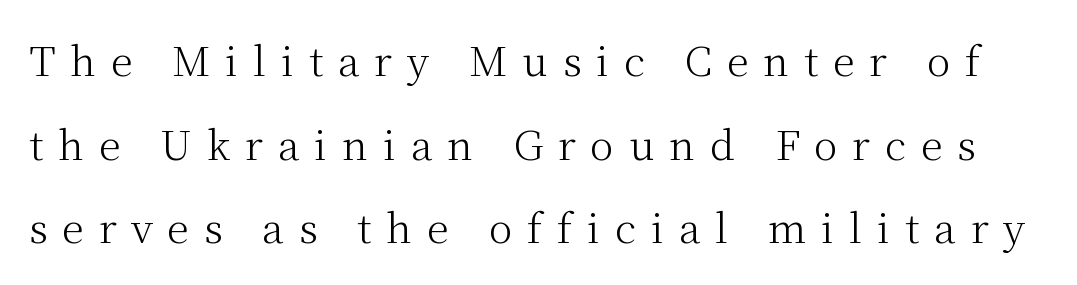
{"serif": "yes", "italic": "no", "bold": "no", "weight": "light", "width": "normal", "stroke_contrast": "medium", "x_height": "medium", "monospaced": "no", "underline": "no", "line_spacing": "loose", "line_spacing_ratio": 2.09, "letter_spacing": "wide", "letter_spacing_em": 0.37, "glyph_px": 40}
